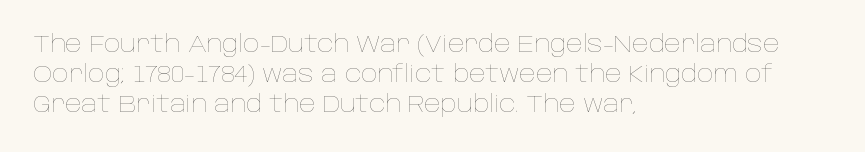
Q: Is the text bold? A: No.
Q: Is the text italic (slanted)? A: No, it is upright.
Q: Is the text underlined? A: No.
Q: How is the paragraph aligned? A: Left-aligned.
Q: Is the spacing between letters normal or unusually wide? A: Normal.
Q: Is the spacing between lines tight, normal or loose? A: Normal.
